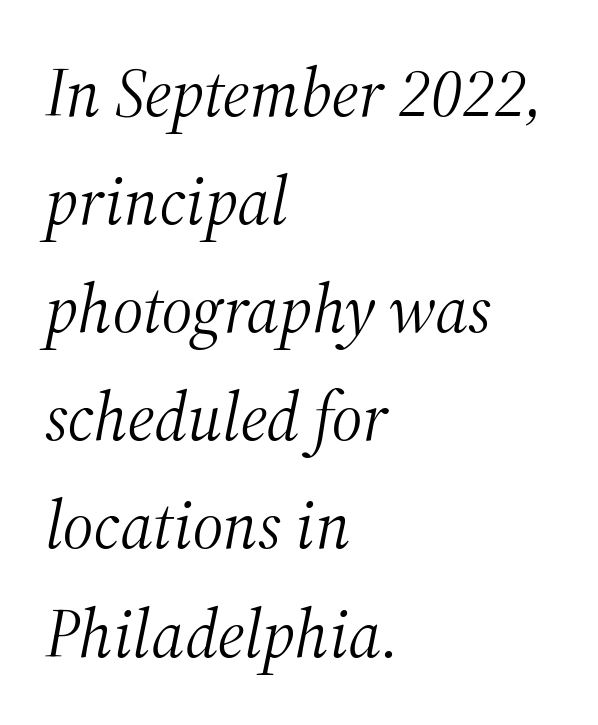
{"serif": "yes", "italic": "yes", "lean": "right", "slant_degrees": 12, "bold": "no", "weight": "light", "width": "normal", "stroke_contrast": "medium", "x_height": "medium", "monospaced": "no", "underline": "no", "align": "left", "line_spacing": "normal", "line_spacing_ratio": 1.59, "letter_spacing": "normal", "letter_spacing_em": 0.0, "glyph_px": 68}
